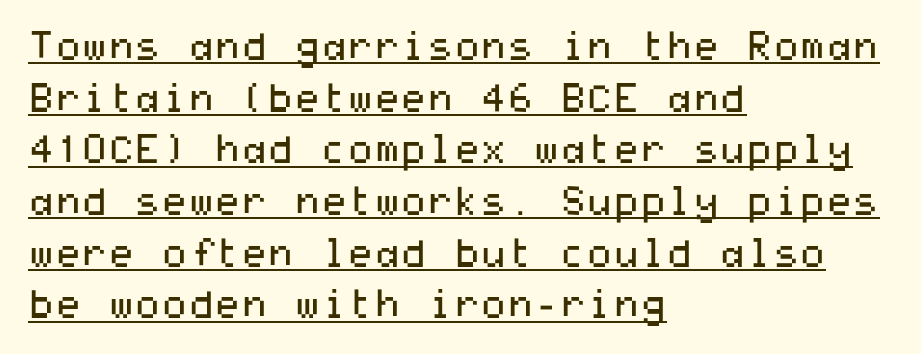
The image shows 38 px regular-weight, wide sans-serif type, upright; set left-aligned, normal line spacing (1.36x), normal letter spacing, underlined; medium stroke contrast and a medium x-height.
